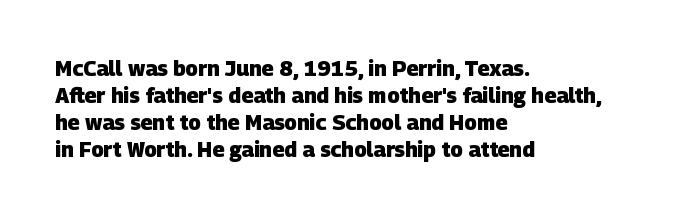
The image shows 21 px bold type; set left-aligned, normal line spacing (1.28x), normal letter spacing, not underlined.
